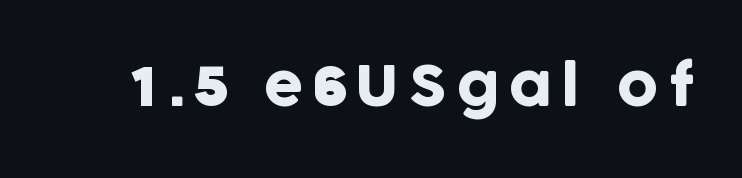
Q: Is the text italic (slanted)? A: No, it is upright.
Q: Is the typeface a serif or a sans-serif typeface? A: Sans-serif.
Q: Is the text underlined? A: No.
Q: Width (condensed, normal, or wide)? A: Normal.
Q: Stroke contrast? A: Low.
Q: x-height? A: Large.
Q: Monospaced? A: No.
